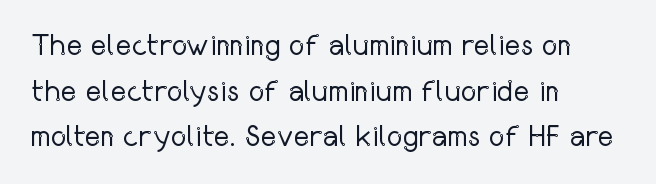
{"serif": "no", "italic": "no", "bold": "no", "weight": "regular", "width": "condensed", "stroke_contrast": "low", "x_height": "medium", "monospaced": "no", "underline": "no", "align": "left", "line_spacing": "normal", "line_spacing_ratio": 1.52, "letter_spacing": "normal", "letter_spacing_em": 0.0, "glyph_px": 30}
